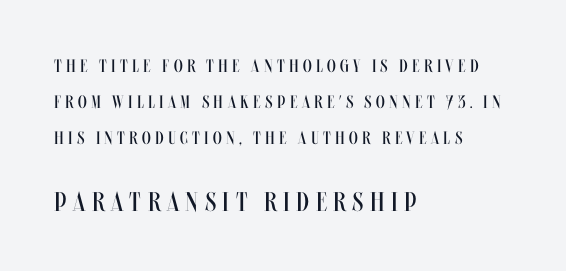
{"italic": "no", "bold": "no", "underline": "no", "align": "left", "line_spacing": "loose", "line_spacing_ratio": 2.0, "letter_spacing": "wide", "letter_spacing_em": 0.24, "larger_block": "second", "size_ratio": 1.5, "glyph_px": 27}
